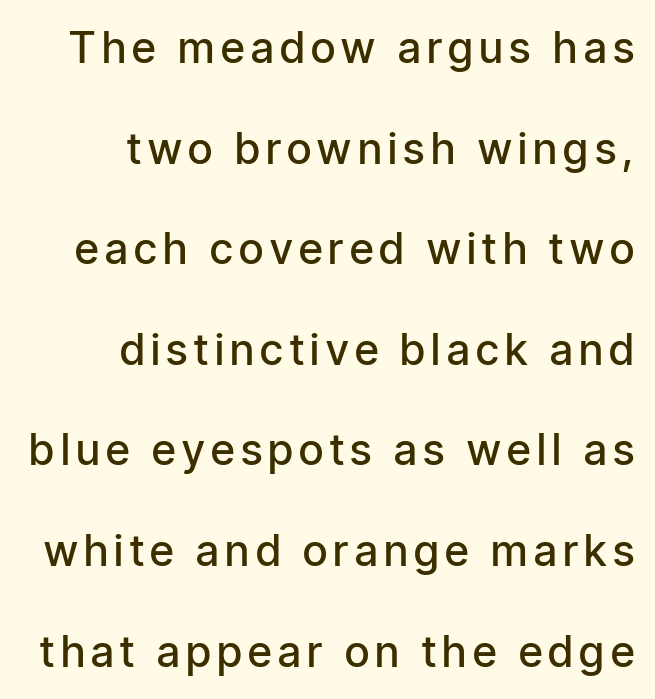
Q: Is the text bold? A: Semi-bold.
Q: Is the text italic (slanted)? A: No, it is upright.
Q: Is the typeface a serif or a sans-serif typeface? A: Sans-serif.
Q: Is the text underlined? A: No.
Q: How is the paragraph aligned? A: Right-aligned.
Q: Is the spacing between lines tight, normal or loose? A: Loose.
Q: Width (condensed, normal, or wide)? A: Condensed.
Q: Stroke contrast? A: Low.
Q: x-height? A: Medium.
Q: Monospaced? A: No.
